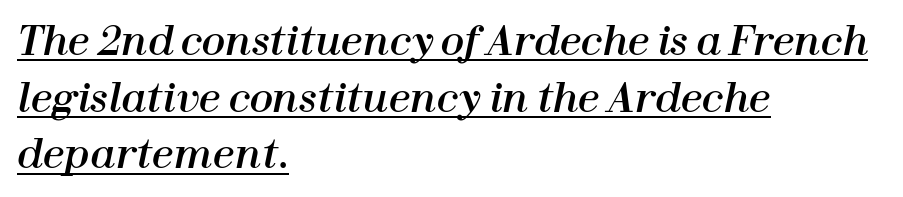
Q: Is the text italic (slanted)? A: Yes, it leans right by about 12 degrees.
Q: Is the text underlined? A: Yes.
Q: How is the paragraph aligned? A: Left-aligned.
Q: Is the spacing between letters normal or unusually wide? A: Normal.
Q: Is the spacing between lines tight, normal or loose? A: Normal.
Q: Width (condensed, normal, or wide)? A: Normal.
Q: Stroke contrast? A: High.
Q: x-height? A: Medium.
Q: Monospaced? A: No.
